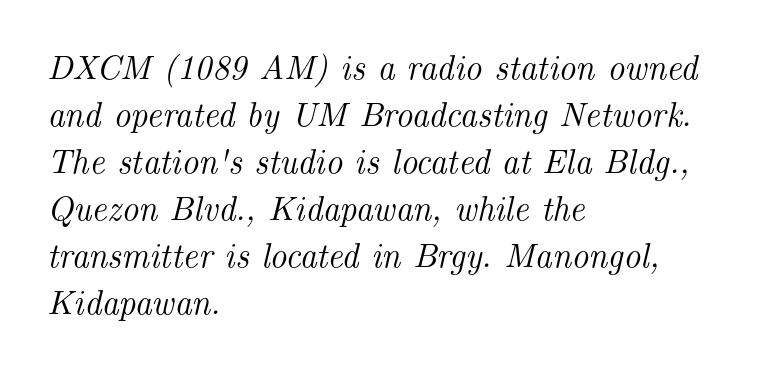
Q: Is the text italic (slanted)? A: Yes, it leans right by about 14 degrees.
Q: Is the typeface a serif or a sans-serif typeface? A: Serif.
Q: Is the text underlined? A: No.
Q: How is the paragraph aligned? A: Left-aligned.
Q: Is the spacing between letters normal or unusually wide? A: Normal.
Q: Is the spacing between lines tight, normal or loose? A: Normal.
Q: Width (condensed, normal, or wide)? A: Normal.
Q: Stroke contrast? A: Medium.
Q: x-height? A: Small.
Q: Monospaced? A: No.
